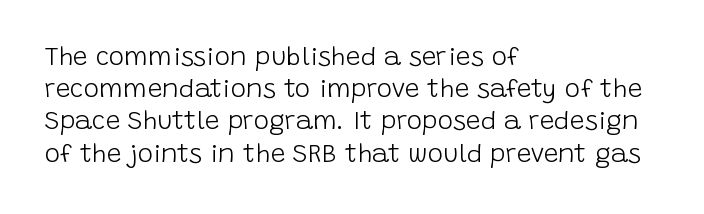
{"italic": "no", "bold": "no", "underline": "no", "align": "left", "line_spacing_ratio": 1.24, "letter_spacing": "normal", "letter_spacing_em": 0.0, "glyph_px": 26}
